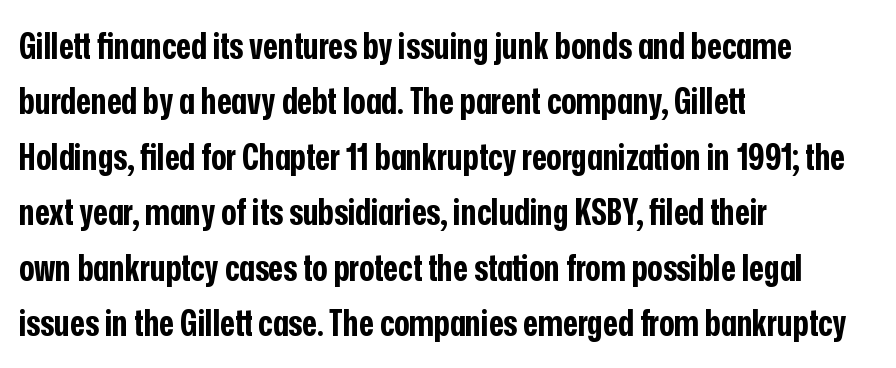
{"serif": "no", "italic": "no", "bold": "yes", "weight": "bold", "width": "condensed", "stroke_contrast": "low", "x_height": "medium", "monospaced": "no", "underline": "no", "align": "left", "line_spacing": "normal", "line_spacing_ratio": 1.54, "letter_spacing": "normal", "letter_spacing_em": 0.0, "glyph_px": 36}
